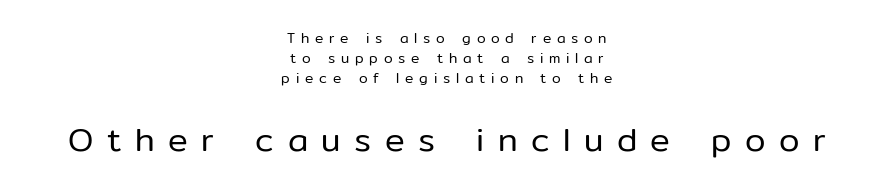
The image shows 33 px regular-weight sans-serif type, upright; set centered, normal line spacing (1.44x), unusually wide letter spacing (+0.41 em), not underlined; the second (bottom) block is 2.36x larger; low stroke contrast and a medium x-height.
